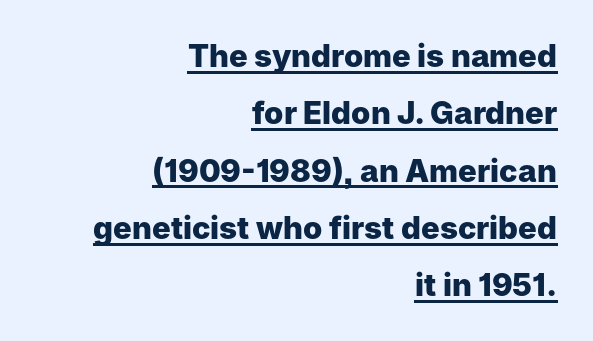
Q: Is the text bold? A: Yes.
Q: Is the text italic (slanted)? A: No, it is upright.
Q: Is the typeface a serif or a sans-serif typeface? A: Sans-serif.
Q: Is the text underlined? A: Yes.
Q: How is the paragraph aligned? A: Right-aligned.
Q: Is the spacing between letters normal or unusually wide? A: Normal.
Q: Width (condensed, normal, or wide)? A: Normal.
Q: Stroke contrast? A: Low.
Q: x-height? A: Medium.
Q: Monospaced? A: No.
